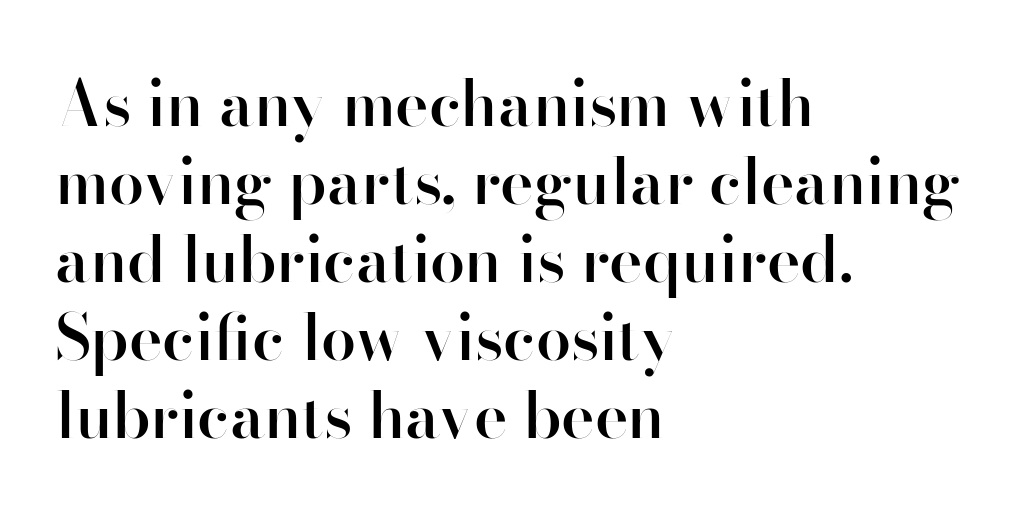
{"serif": "no", "italic": "no", "bold": "semi", "weight": "semibold", "width": "normal", "stroke_contrast": "high", "x_height": "small", "monospaced": "no", "underline": "no", "align": "left", "line_spacing_ratio": 1.24, "letter_spacing": "normal", "letter_spacing_em": 0.0, "glyph_px": 63}
